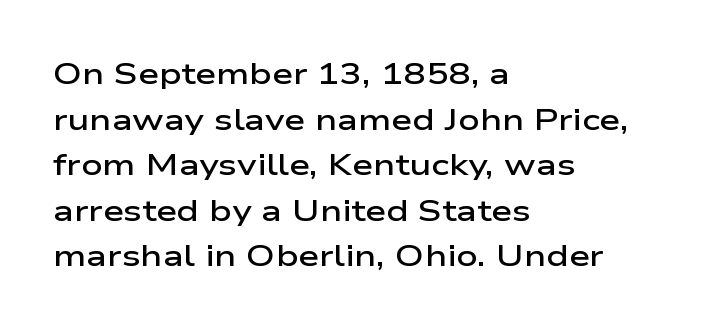
{"serif": "no", "italic": "no", "bold": "semi", "weight": "semibold", "width": "wide", "stroke_contrast": "low", "x_height": "medium", "monospaced": "no", "underline": "no", "align": "left", "line_spacing": "normal", "line_spacing_ratio": 1.52, "letter_spacing": "normal", "letter_spacing_em": 0.0, "glyph_px": 30}
